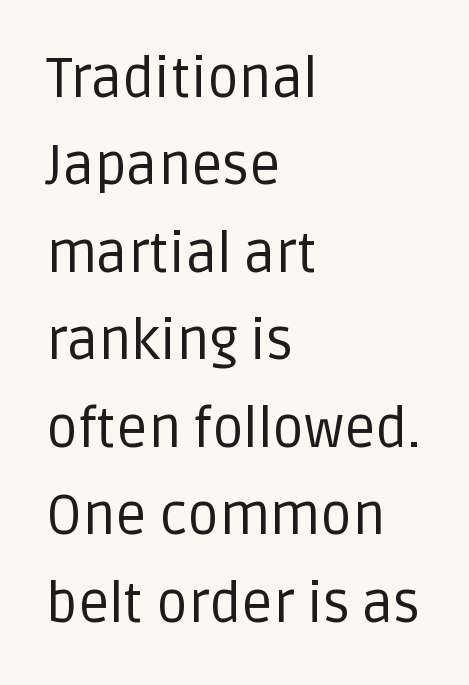
Q: Is the text bold? A: No.
Q: Is the text italic (slanted)? A: No, it is upright.
Q: Is the typeface a serif or a sans-serif typeface? A: Sans-serif.
Q: Is the text underlined? A: No.
Q: How is the paragraph aligned? A: Left-aligned.
Q: Is the spacing between letters normal or unusually wide? A: Normal.
Q: Is the spacing between lines tight, normal or loose? A: Normal.
Q: Width (condensed, normal, or wide)? A: Normal.
Q: Stroke contrast? A: Low.
Q: x-height? A: Large.
Q: Monospaced? A: No.
